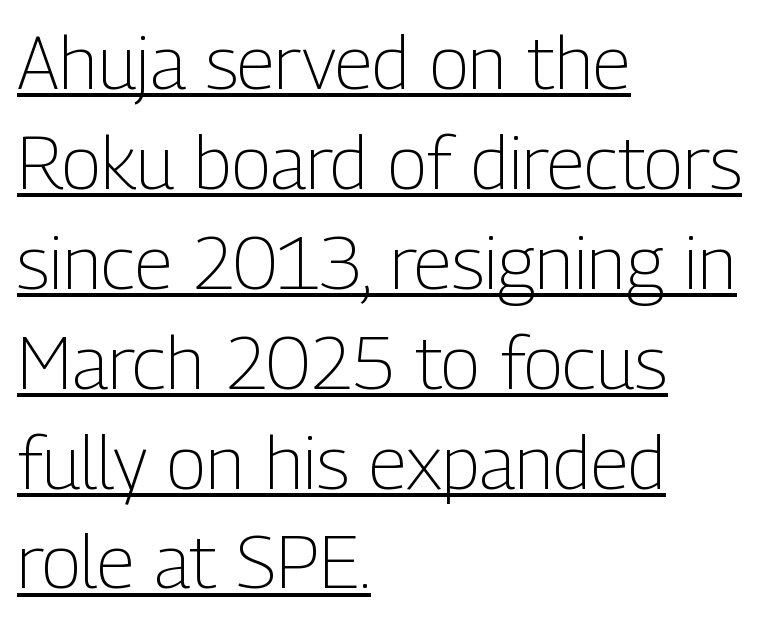
The image shows 74 px light, condensed sans-serif type, upright; set left-aligned, normal line spacing (1.35x), normal letter spacing, underlined; low stroke contrast and a medium x-height.
